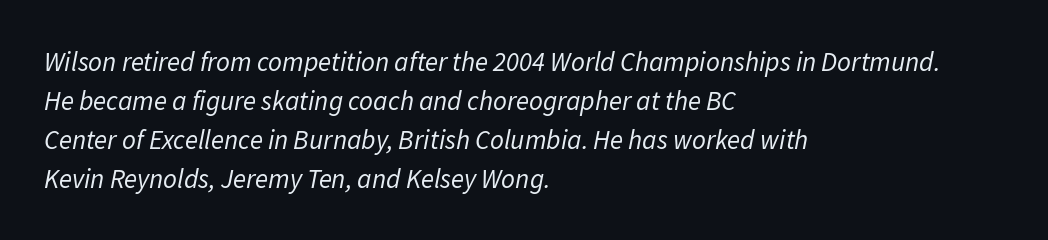
Q: Is the text bold? A: No.
Q: Is the text italic (slanted)? A: Yes, it leans right by about 11 degrees.
Q: Is the text underlined? A: No.
Q: How is the paragraph aligned? A: Left-aligned.
Q: Is the spacing between letters normal or unusually wide? A: Normal.
Q: Is the spacing between lines tight, normal or loose? A: Normal.
